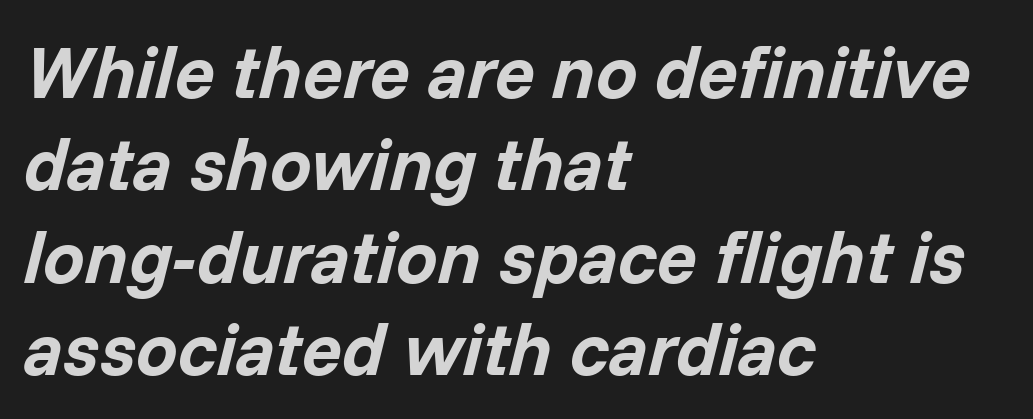
Q: Is the text bold? A: Yes.
Q: Is the text italic (slanted)? A: Yes, it leans right by about 14 degrees.
Q: Is the text underlined? A: No.
Q: How is the paragraph aligned? A: Left-aligned.
Q: Is the spacing between letters normal or unusually wide? A: Normal.
Q: Is the spacing between lines tight, normal or loose? A: Normal.
Q: Width (condensed, normal, or wide)? A: Normal.
Q: Stroke contrast? A: Low.
Q: x-height? A: Medium.
Q: Monospaced? A: No.
